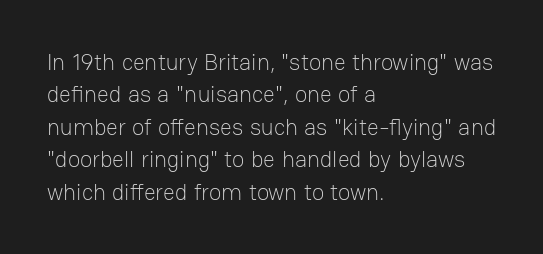
The image shows 23 px text type, upright; set left-aligned, normal line spacing (1.41x), normal letter spacing, not underlined.
